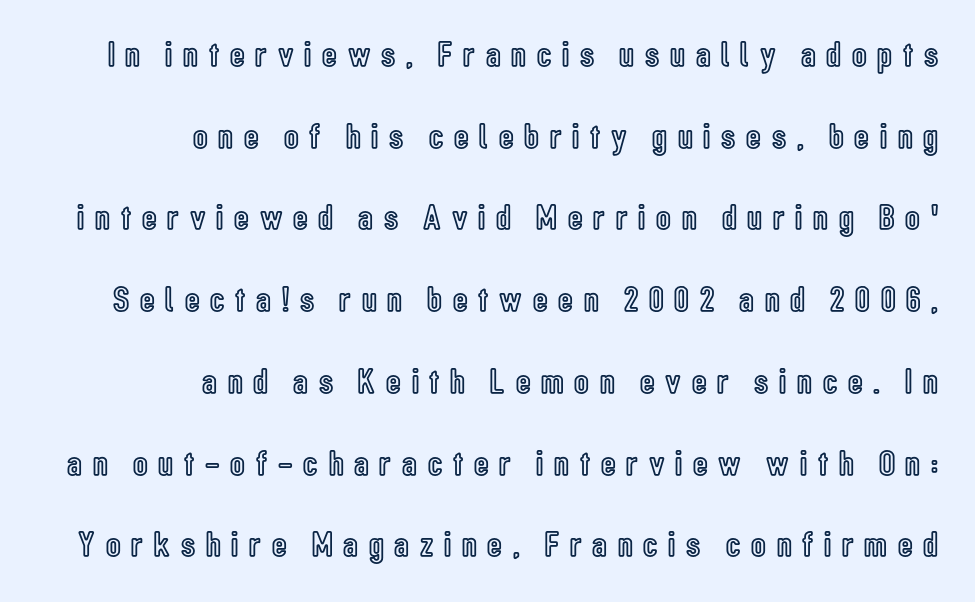
Alignment: flush right. The gap between lines stays unmarked. Honestly, the letter spacing is so wide it's the main thing you notice. A great deal of white space separates one row of letters from the next.
